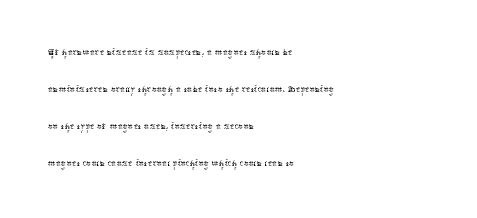
{"italic": "no", "bold": "no", "underline": "no", "align": "left", "line_spacing": "normal", "line_spacing_ratio": 1.48, "letter_spacing": "normal", "letter_spacing_em": 0.0, "glyph_px": 25}
